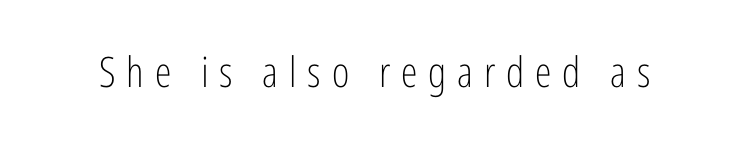
Q: Is the text bold? A: No.
Q: Is the text italic (slanted)? A: No, it is upright.
Q: Is the typeface a serif or a sans-serif typeface? A: Sans-serif.
Q: Is the text underlined? A: No.
Q: Is the spacing between letters normal or unusually wide? A: Unusually wide.
Q: Width (condensed, normal, or wide)? A: Condensed.
Q: Stroke contrast? A: Low.
Q: x-height? A: Medium.
Q: Monospaced? A: No.
